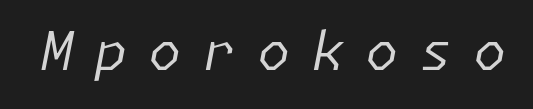
Check the space under the baseline: it is left empty. Caption: expanded tracking, letters set apart. The letters are slanted; this is an italic face. The font is comparable to plain body text, perhaps lighter.
